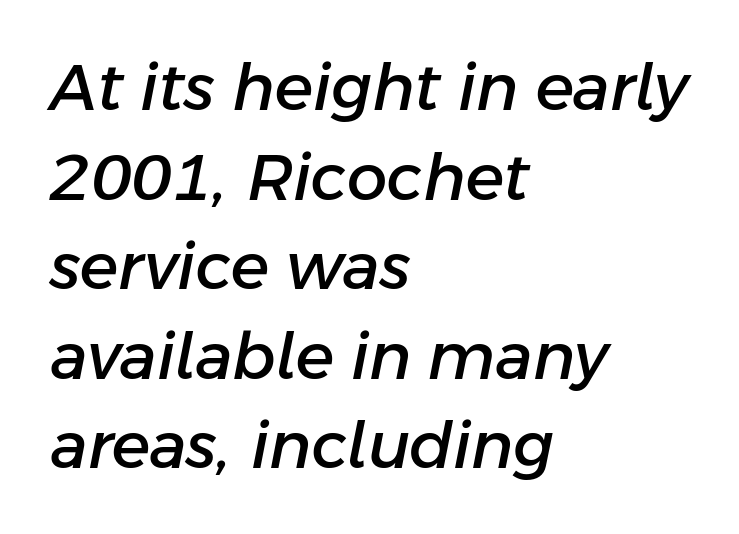
The image shows 64 px text type, italic (leaning right); set left-aligned, normal line spacing (1.4x), normal letter spacing, not underlined; low stroke contrast and a medium x-height.
